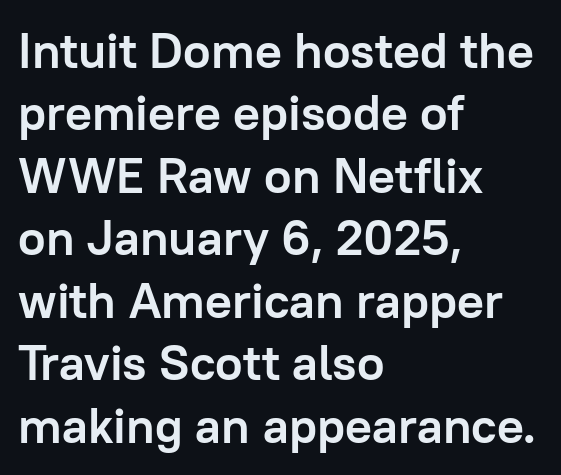
The image shows 50 px semibold sans-serif type, upright; set left-aligned, normal line spacing (1.25x), normal letter spacing, not underlined; low stroke contrast and a medium x-height.
